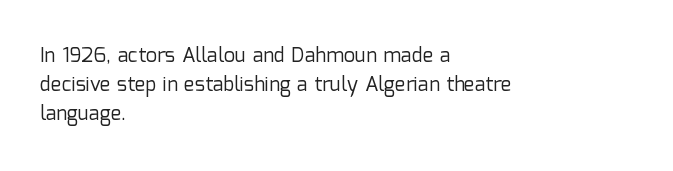
Beneath every word, the page is bare. Stems here are at most as thick as an everyday book face. When letters stand straight like this, we call the style roman or upright. This rendering leaves character spacing at its baseline value. The rendering uses a moderate line-height, typical for paragraphs.
